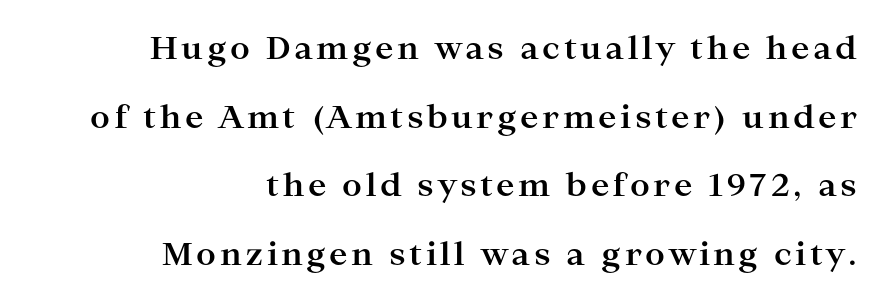
Q: Is the text bold? A: Yes.
Q: Is the text italic (slanted)? A: No, it is upright.
Q: Is the typeface a serif or a sans-serif typeface? A: Serif.
Q: Is the text underlined? A: No.
Q: How is the paragraph aligned? A: Right-aligned.
Q: Is the spacing between lines tight, normal or loose? A: Loose.
Q: Width (condensed, normal, or wide)? A: Wide.
Q: Stroke contrast? A: High.
Q: x-height? A: Medium.
Q: Monospaced? A: No.
